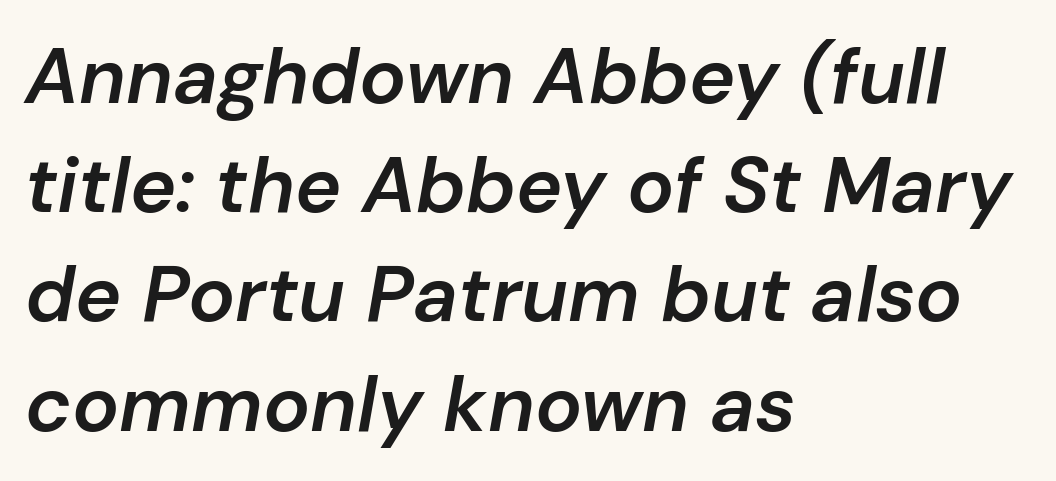
{"italic": "yes", "lean": "right", "slant_degrees": 10, "bold": "semi", "weight": "semibold", "width": "normal", "stroke_contrast": "low", "x_height": "medium", "monospaced": "no", "underline": "no", "align": "left", "line_spacing": "normal", "line_spacing_ratio": 1.4, "letter_spacing": "normal", "letter_spacing_em": 0.0, "glyph_px": 78}
